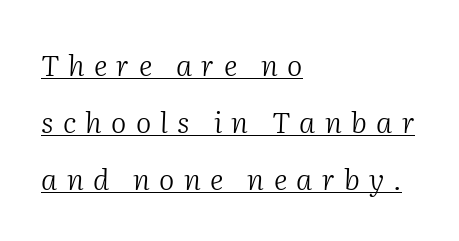
Q: Is the text bold? A: No.
Q: Is the text italic (slanted)? A: Yes, it leans right by about 2 degrees.
Q: Is the typeface a serif or a sans-serif typeface? A: Serif.
Q: Is the text underlined? A: Yes.
Q: How is the paragraph aligned? A: Left-aligned.
Q: Is the spacing between letters normal or unusually wide? A: Unusually wide.
Q: Is the spacing between lines tight, normal or loose? A: Loose.
Q: Width (condensed, normal, or wide)? A: Normal.
Q: Stroke contrast? A: Medium.
Q: x-height? A: Medium.
Q: Monospaced? A: No.
